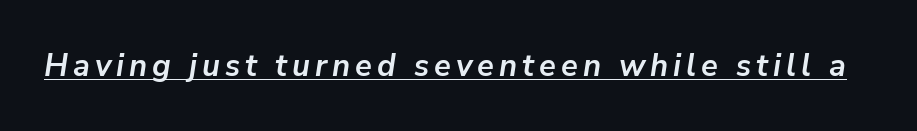
The passage shown is emphatically bold. In designer terms, the underline attribute is active on this setting. Think of a printed novel: that variable character pitch is what you see here. Slanted lettering throughout.
